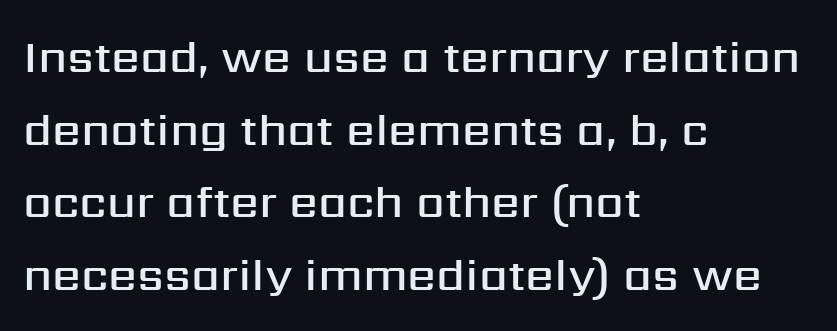
The image shows 46 px semibold sans-serif type, upright; set left-aligned, normal line spacing (1.58x), normal letter spacing, not underlined; medium stroke contrast and a medium x-height.
